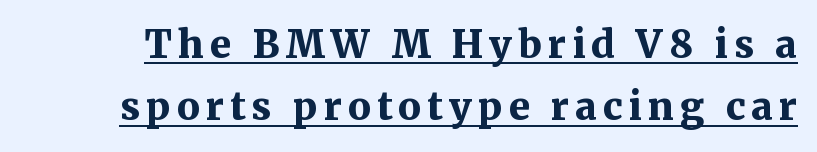
On the weight axis this lands at bold, roughly 700. Posture: straight, roman, zero tilt. Note the varied advance widths — an 'i' is clearly narrower than an 'm'. To sum up the face: it has serifs. The rendering uses a moderate line-height, typical for paragraphs.
